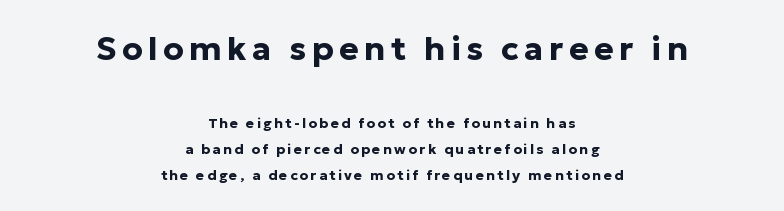
{"serif": "no", "italic": "no", "bold": "yes", "weight": "bold", "width": "normal", "stroke_contrast": "low", "x_height": "medium", "monospaced": "no", "underline": "no", "align": "center", "line_spacing_ratio": 1.84, "larger_block": "first", "size_ratio": 2.36, "glyph_px": 33}
